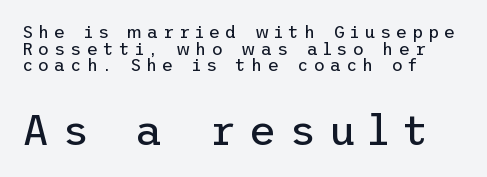
{"serif": "no", "italic": "no", "bold": "no", "weight": "regular", "width": "normal", "stroke_contrast": "low", "x_height": "medium", "underline": "no", "align": "left", "line_spacing": "tight", "line_spacing_ratio": 0.98, "letter_spacing": "wide", "letter_spacing_em": 0.3, "larger_block": "second", "size_ratio": 2.47, "glyph_px": 42}
